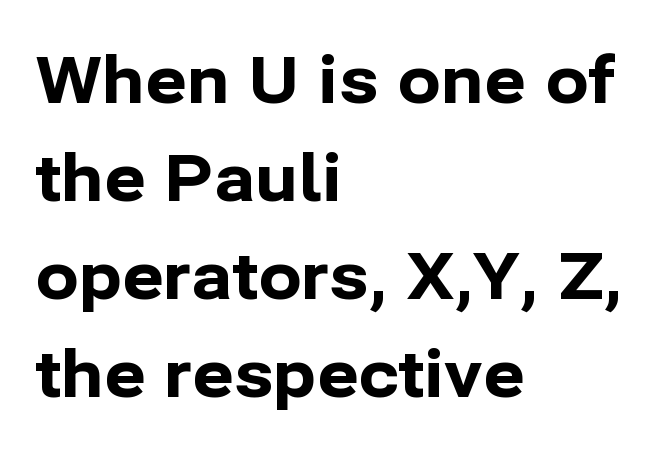
Q: Is the text bold? A: Yes.
Q: Is the text italic (slanted)? A: No, it is upright.
Q: Is the typeface a serif or a sans-serif typeface? A: Sans-serif.
Q: Is the text underlined? A: No.
Q: How is the paragraph aligned? A: Left-aligned.
Q: Is the spacing between letters normal or unusually wide? A: Normal.
Q: Is the spacing between lines tight, normal or loose? A: Normal.
Q: Width (condensed, normal, or wide)? A: Normal.
Q: Stroke contrast? A: Low.
Q: x-height? A: Medium.
Q: Monospaced? A: No.
